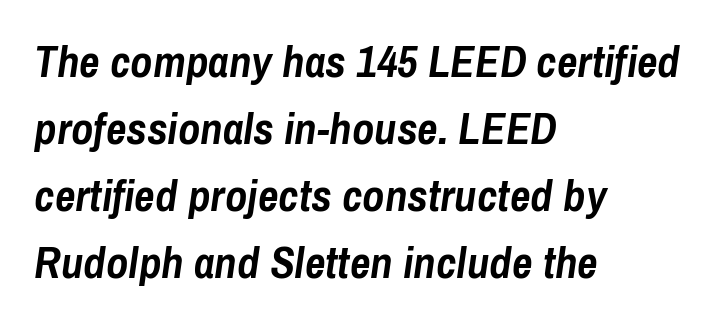
Q: Is the text bold? A: Yes.
Q: Is the text italic (slanted)? A: Yes, it leans right by about 8 degrees.
Q: Is the text underlined? A: No.
Q: How is the paragraph aligned? A: Left-aligned.
Q: Is the spacing between letters normal or unusually wide? A: Normal.
Q: Is the spacing between lines tight, normal or loose? A: Normal.
Q: Width (condensed, normal, or wide)? A: Condensed.
Q: Stroke contrast? A: Low.
Q: x-height? A: Medium.
Q: Monospaced? A: No.
